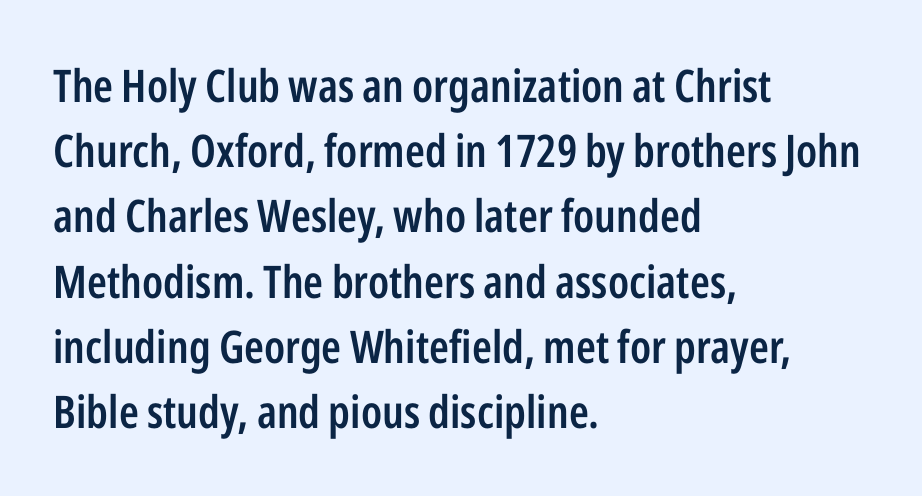
The letters advance in unequal steps, a hallmark of proportional type. The rendering uses a semibold face; strokes are thickened but not to full bold. Line beginnings align vertically; line endings do not. To sum up the face: it is a sans, with no serifs. Does the lettering tilt? It doesn't — this is upright. The vertical gap from one line to the next is medium.
